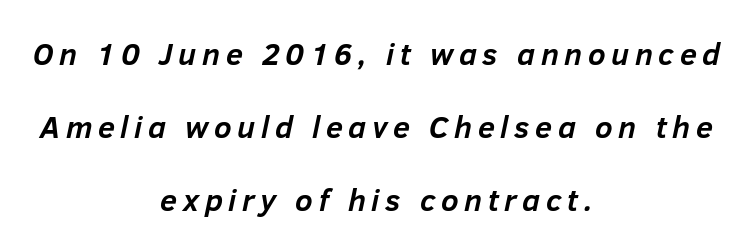
Slant detected: the letters are inclined. Anything drawn beneath the words? Only blank space. Set as a true bold cut, around the 700 mark. The designer dialed line spacing up above the default. Note the varied advance widths — an 'i' is clearly narrower than an 'm'. Neither beginnings nor endings align; midpoints do.
